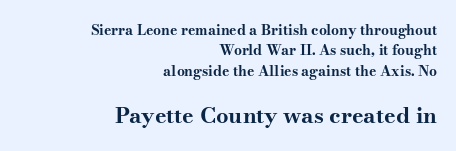
Q: Is the text bold? A: Yes.
Q: Is the text italic (slanted)? A: No, it is upright.
Q: Is the text underlined? A: No.
Q: How is the paragraph aligned? A: Right-aligned.
Q: Is the spacing between letters normal or unusually wide? A: Normal.
Q: Is the spacing between lines tight, normal or loose? A: Normal.
Q: Which block of text is set in a larger size, the first (top) or the second (bottom)? A: The second (bottom) one.
